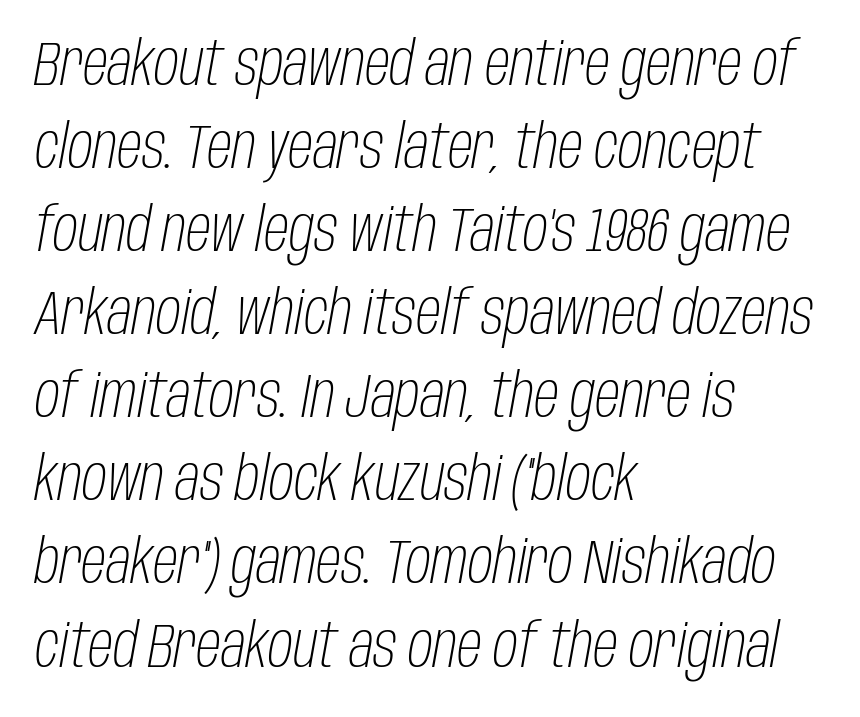
Q: Is the text bold? A: No.
Q: Is the text italic (slanted)? A: Yes, it leans right by about 10 degrees.
Q: Is the text underlined? A: No.
Q: How is the paragraph aligned? A: Left-aligned.
Q: Is the spacing between letters normal or unusually wide? A: Normal.
Q: Is the spacing between lines tight, normal or loose? A: Normal.
Q: Width (condensed, normal, or wide)? A: Condensed.
Q: Stroke contrast? A: Low.
Q: x-height? A: Large.
Q: Monospaced? A: No.
